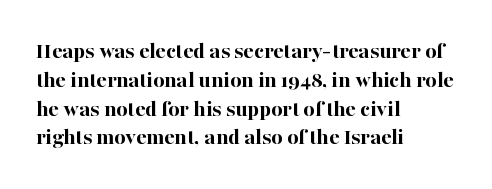
{"italic": "no", "bold": "yes", "underline": "no", "align": "left", "line_spacing_ratio": 1.2, "letter_spacing": "normal", "letter_spacing_em": 0.0, "glyph_px": 24}
